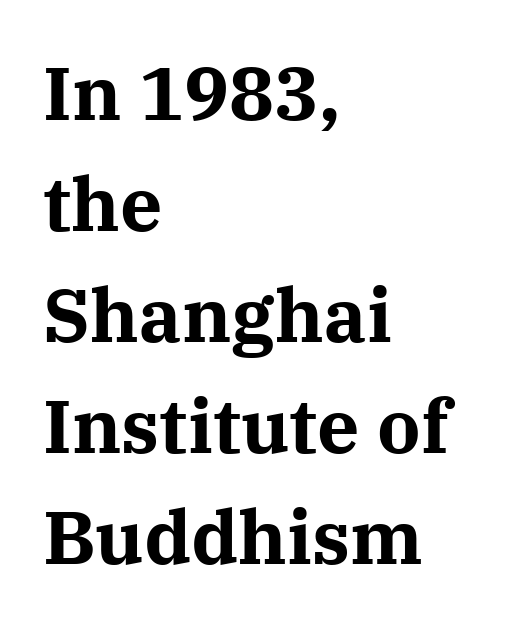
The string is rendered with underlining switched off. Spacing verdict: proportional, widths tailored to each character. The lettering holds an erect, upright posture throughout. All the whitespace from short lines collects on the right. Classification — serif.
